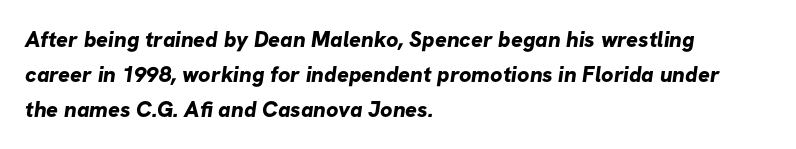
A student would call this left alignment; a typographer would say flush left, rag right. Regular leading. Compared with an ordinary text face, these strokes are far heavier — a full bold. Each word holds together tightly as a unit, with standard inter-letter gaps.
